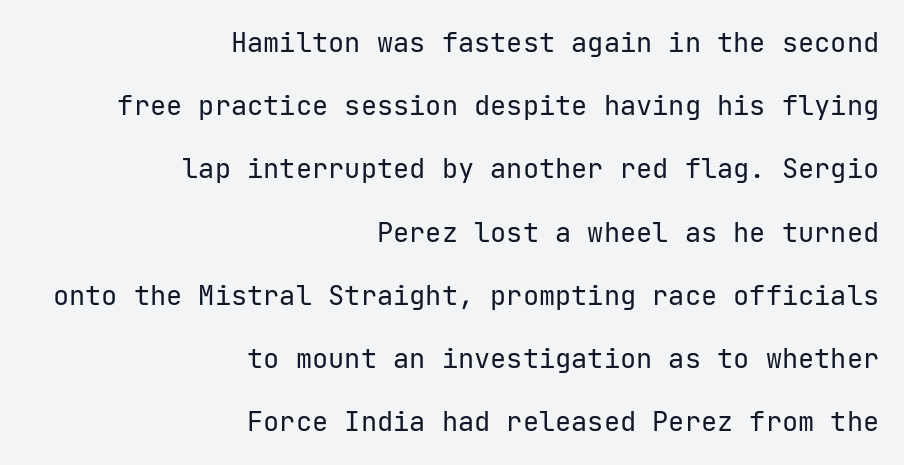
The image shows 27 px text type, upright; set right-aligned, loose line spacing (2.34x), normal letter spacing, not underlined.
